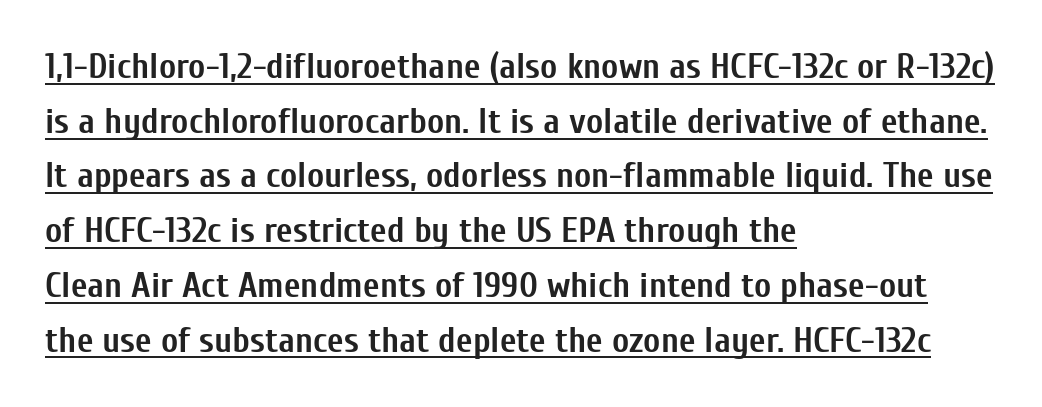
Q: Is the text bold? A: Yes.
Q: Is the text italic (slanted)? A: No, it is upright.
Q: Is the typeface a serif or a sans-serif typeface? A: Sans-serif.
Q: Is the text underlined? A: Yes.
Q: How is the paragraph aligned? A: Left-aligned.
Q: Is the spacing between letters normal or unusually wide? A: Normal.
Q: Is the spacing between lines tight, normal or loose? A: Normal.
Q: Width (condensed, normal, or wide)? A: Condensed.
Q: Stroke contrast? A: Low.
Q: x-height? A: Medium.
Q: Monospaced? A: No.
